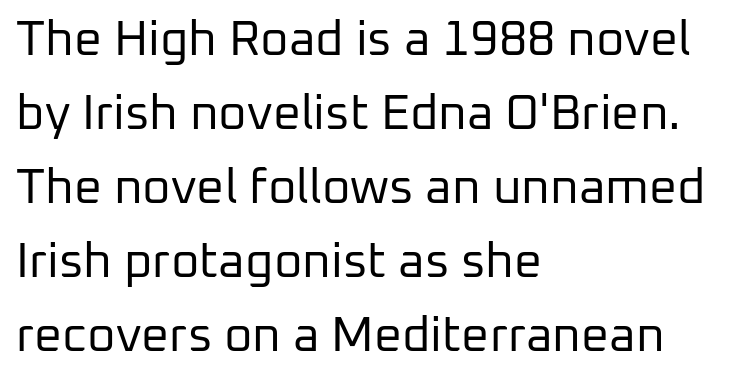
{"serif": "no", "italic": "no", "bold": "no", "weight": "regular", "width": "normal", "stroke_contrast": "low", "x_height": "medium", "monospaced": "no", "underline": "no", "align": "left", "line_spacing": "normal", "line_spacing_ratio": 1.51, "letter_spacing": "normal", "letter_spacing_em": 0.0, "glyph_px": 49}
